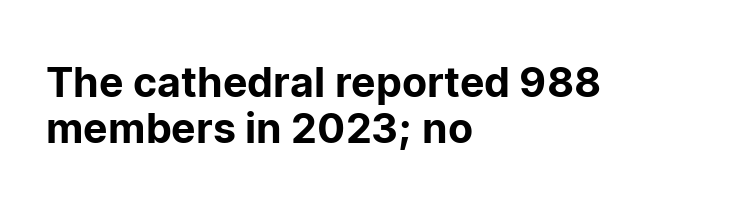
Posture: vertical. The horizontal fit of the characters is conventional and even. This block would grow much taller if given ordinary leading; it's compressed now. Grotesque or geometric, the face here clearly has no serifs.
